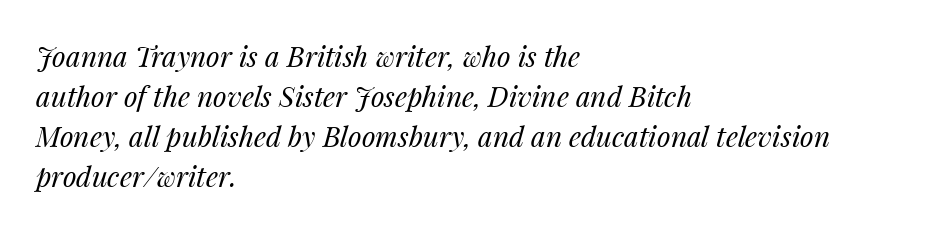
Reading down the block, your eye returns to a fixed left position each line. Check the space under the baseline: it is left empty. The typeface has the unassuming heft of standard copy or less. If you measured baseline to baseline, you'd find a middling distance.
